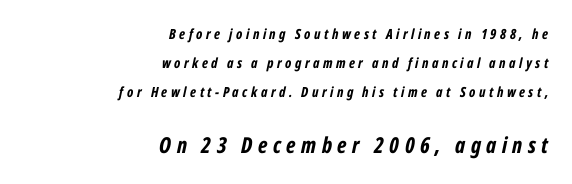
The image shows 22 px bold type, italic (leaning right); set right-aligned, loose line spacing (2.08x), unusually wide letter spacing (+0.25 em), not underlined; the second (bottom) block is 1.57x larger.
